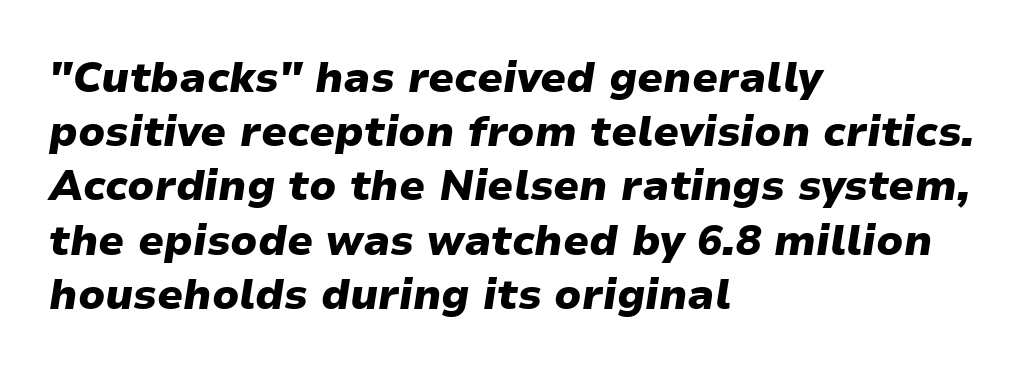
The image shows 42 px heavy type, italic (leaning right); set left-aligned, normal line spacing (1.29x), normal letter spacing, not underlined; low stroke contrast and a medium x-height.
